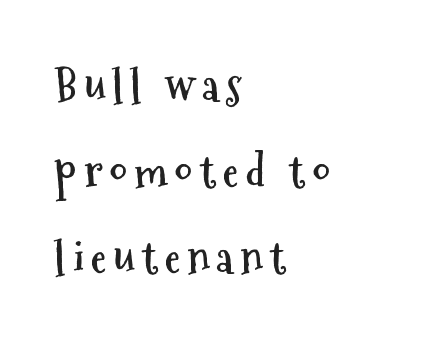
The image shows 44 px semibold, condensed sans-serif type, upright; set left-aligned, loose line spacing (1.96x), not underlined; medium stroke contrast and a medium x-height.
